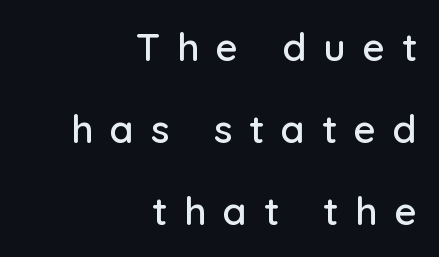
Q: Is the text italic (slanted)? A: No, it is upright.
Q: Is the typeface a serif or a sans-serif typeface? A: Sans-serif.
Q: Is the text underlined? A: No.
Q: How is the paragraph aligned? A: Right-aligned.
Q: Is the spacing between letters normal or unusually wide? A: Unusually wide.
Q: Is the spacing between lines tight, normal or loose? A: Loose.
Q: Width (condensed, normal, or wide)? A: Normal.
Q: Stroke contrast? A: Low.
Q: x-height? A: Medium.
Q: Monospaced? A: No.
